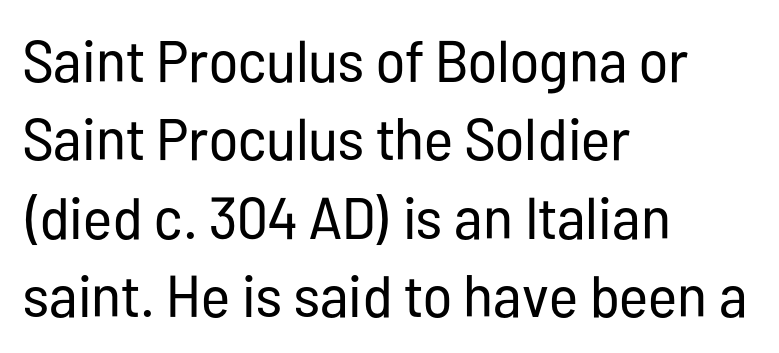
{"serif": "no", "italic": "no", "bold": "no", "weight": "regular", "width": "condensed", "stroke_contrast": "low", "x_height": "medium", "monospaced": "no", "underline": "no", "align": "left", "line_spacing": "normal", "line_spacing_ratio": 1.33, "letter_spacing": "normal", "letter_spacing_em": 0.0, "glyph_px": 59}
